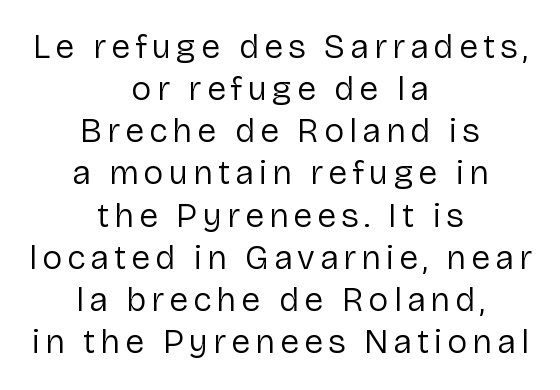
The image shows 34 px regular-weight sans-serif type, upright; set centered, line spacing 1.24x, not underlined; low stroke contrast and a medium x-height.
